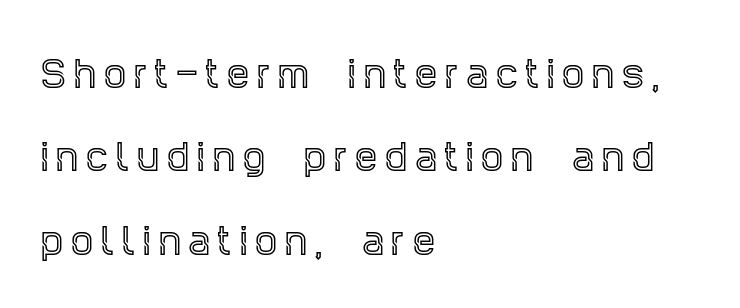
{"serif": "yes", "italic": "no", "width": "condensed", "x_height": "large", "monospaced": "no", "underline": "no", "align": "left", "line_spacing": "loose", "line_spacing_ratio": 2.38, "letter_spacing": "wide", "letter_spacing_em": 0.23, "glyph_px": 35}
